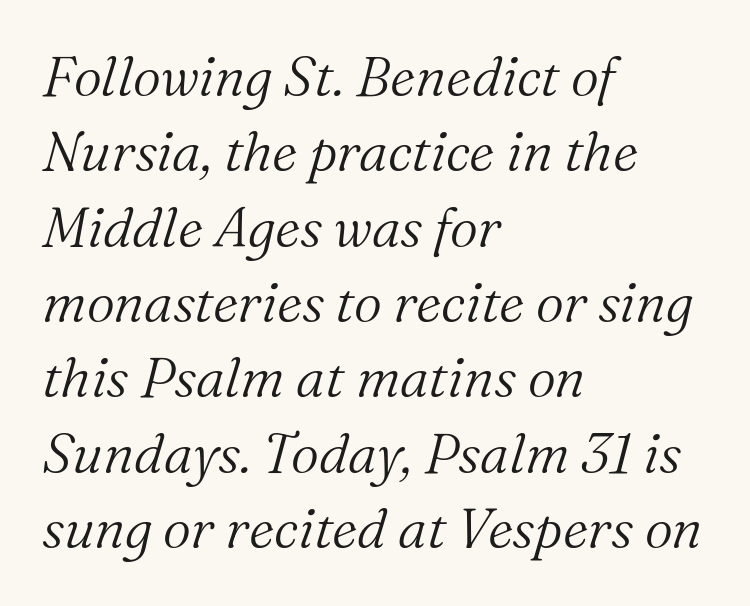
{"serif": "yes", "italic": "yes", "lean": "right", "slant_degrees": 16, "bold": "no", "weight": "light", "width": "normal", "stroke_contrast": "medium", "x_height": "medium", "monospaced": "no", "underline": "no", "align": "left", "line_spacing": "normal", "line_spacing_ratio": 1.37, "letter_spacing": "normal", "letter_spacing_em": 0.0, "glyph_px": 55}
